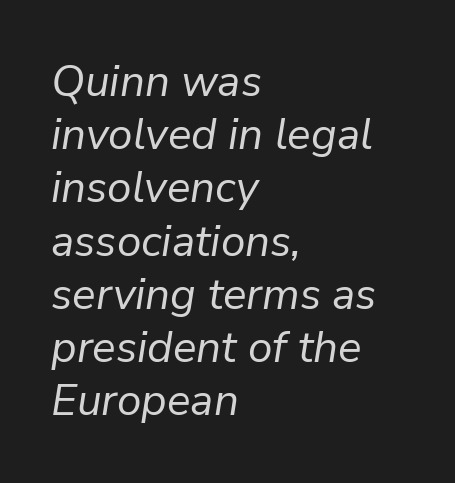
Short note: letters normally spaced. Underline: absent. Stems and bowls with no extra thickness — not bold. The lines in this sample share a left origin and differ only in where they stop. Characters are canted at an angle relative to the baseline's perpendicular. Each letter keeps its own natural width here, so spacing adapts to shape.
